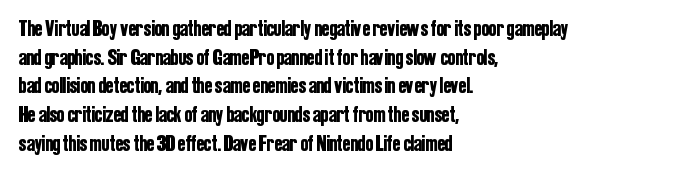
Quick note: not italic, upright. The letters sit at their default tracking, neither squeezed nor spread. The space between consecutive lines is moderate. This sample is left-justified, so line endings fall wherever the words run out. The string is rendered with underlining switched off.
